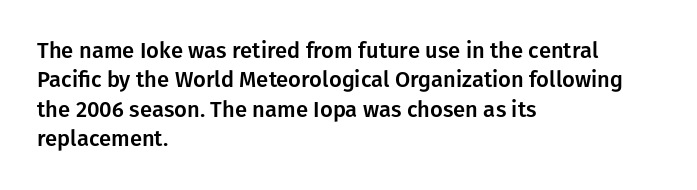
The image shows 22 px text type, upright; set left-aligned, normal line spacing (1.34x), normal letter spacing, not underlined.
